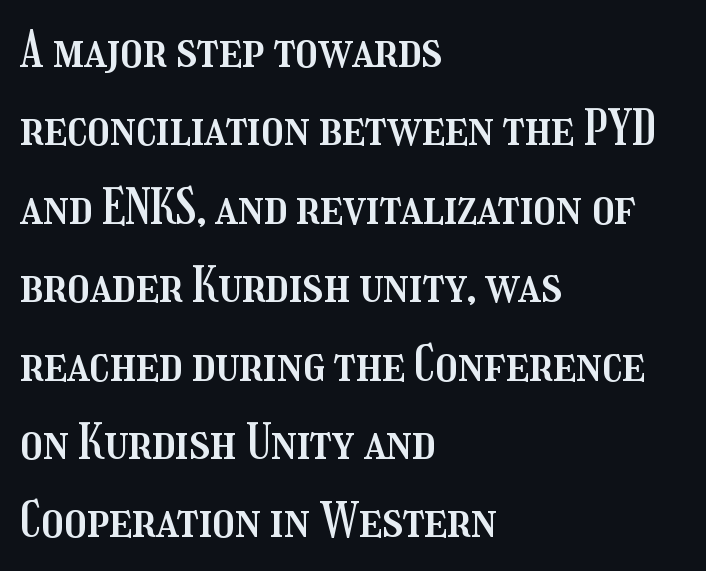
Q: Is the text italic (slanted)? A: No, it is upright.
Q: Is the text underlined? A: No.
Q: How is the paragraph aligned? A: Left-aligned.
Q: Is the spacing between letters normal or unusually wide? A: Normal.
Q: Is the spacing between lines tight, normal or loose? A: Normal.
Q: Width (condensed, normal, or wide)? A: Condensed.
Q: Stroke contrast? A: Medium.
Q: x-height? A: Medium.
Q: Monospaced? A: No.
